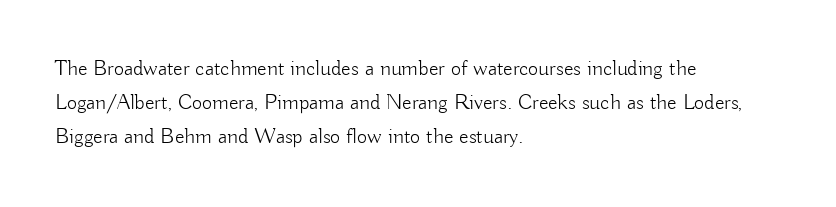
{"italic": "no", "bold": "no", "underline": "no", "align": "left", "line_spacing": "normal", "line_spacing_ratio": 1.55, "letter_spacing": "normal", "letter_spacing_em": 0.0, "glyph_px": 22}
